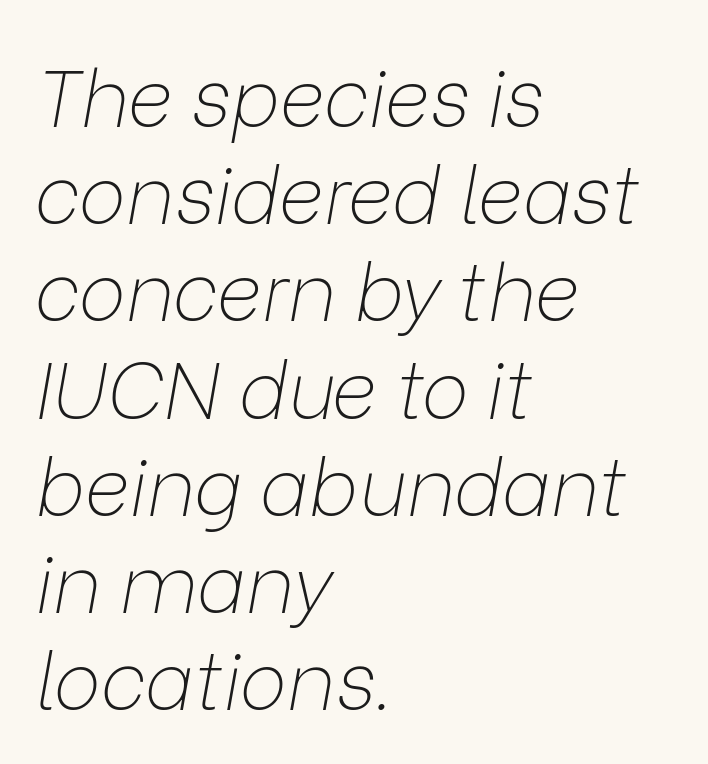
{"italic": "yes", "lean": "right", "slant_degrees": 9, "bold": "no", "weight": "thin", "width": "normal", "stroke_contrast": "low", "x_height": "medium", "monospaced": "no", "underline": "no", "align": "left", "line_spacing_ratio": 1.23, "letter_spacing": "normal", "letter_spacing_em": 0.0, "glyph_px": 79}
